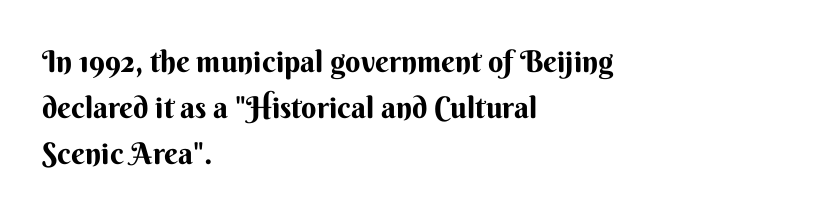
Q: Is the text bold? A: Yes.
Q: Is the text italic (slanted)? A: No, it is upright.
Q: Is the typeface a serif or a sans-serif typeface? A: Sans-serif.
Q: Is the text underlined? A: No.
Q: How is the paragraph aligned? A: Left-aligned.
Q: Is the spacing between letters normal or unusually wide? A: Normal.
Q: Is the spacing between lines tight, normal or loose? A: Normal.
Q: Width (condensed, normal, or wide)? A: Normal.
Q: Stroke contrast? A: Medium.
Q: x-height? A: Small.
Q: Monospaced? A: No.
